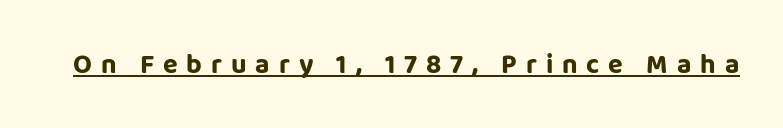
{"italic": "no", "bold": "yes", "underline": "yes", "letter_spacing": "wide", "letter_spacing_em": 0.33, "glyph_px": 27}
